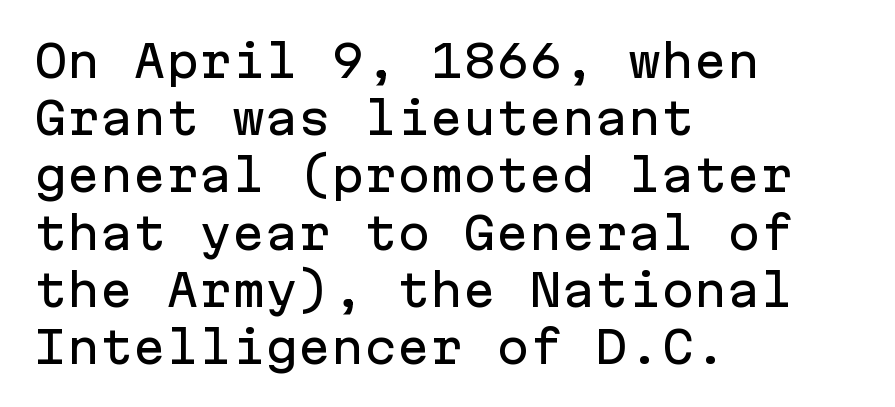
Q: Is the text italic (slanted)? A: No, it is upright.
Q: Is the typeface a serif or a sans-serif typeface? A: Sans-serif.
Q: Is the text underlined? A: No.
Q: How is the paragraph aligned? A: Left-aligned.
Q: Is the spacing between letters normal or unusually wide? A: Normal.
Q: Is the spacing between lines tight, normal or loose? A: Normal.
Q: Width (condensed, normal, or wide)? A: Normal.
Q: Stroke contrast? A: Low.
Q: x-height? A: Medium.
Q: Monospaced? A: Yes.
